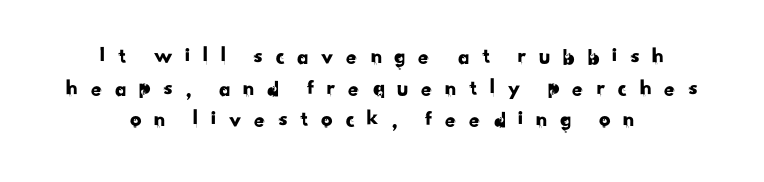
{"underline": "no", "align": "center", "line_spacing": "normal", "line_spacing_ratio": 1.37, "letter_spacing": "wide", "letter_spacing_em": 0.48, "glyph_px": 23}
